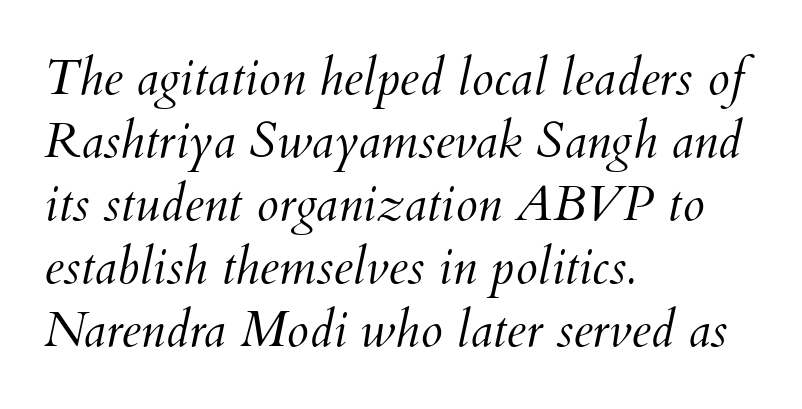
The image shows 50 px light type, italic (leaning right); set left-aligned, normal line spacing (1.26x), normal letter spacing, not underlined; medium stroke contrast and a small x-height.
